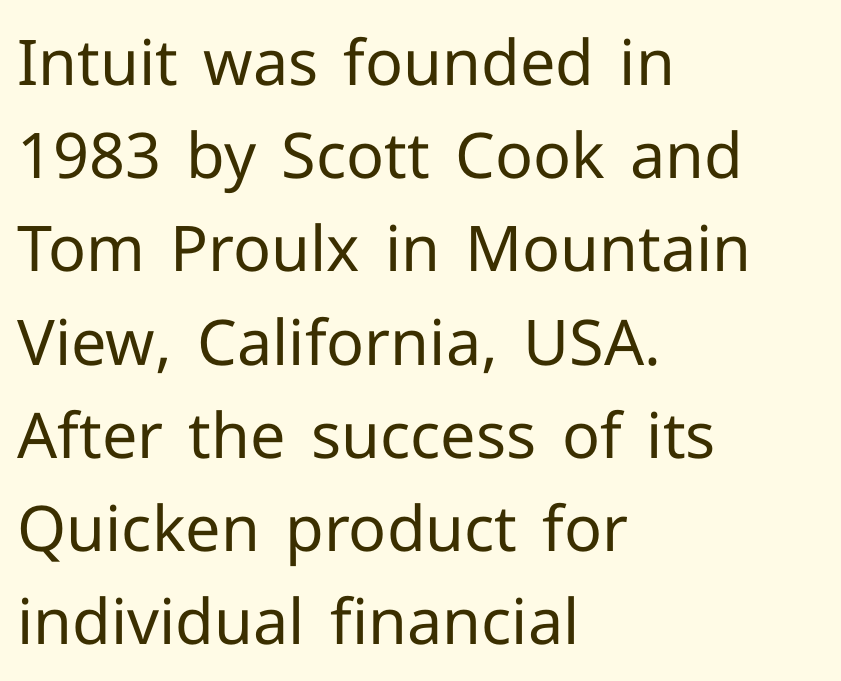
Q: Is the text bold? A: No.
Q: Is the text italic (slanted)? A: No, it is upright.
Q: Is the typeface a serif or a sans-serif typeface? A: Sans-serif.
Q: Is the text underlined? A: No.
Q: How is the paragraph aligned? A: Left-aligned.
Q: Is the spacing between letters normal or unusually wide? A: Normal.
Q: Is the spacing between lines tight, normal or loose? A: Normal.
Q: Width (condensed, normal, or wide)? A: Normal.
Q: Stroke contrast? A: Low.
Q: x-height? A: Medium.
Q: Monospaced? A: No.
